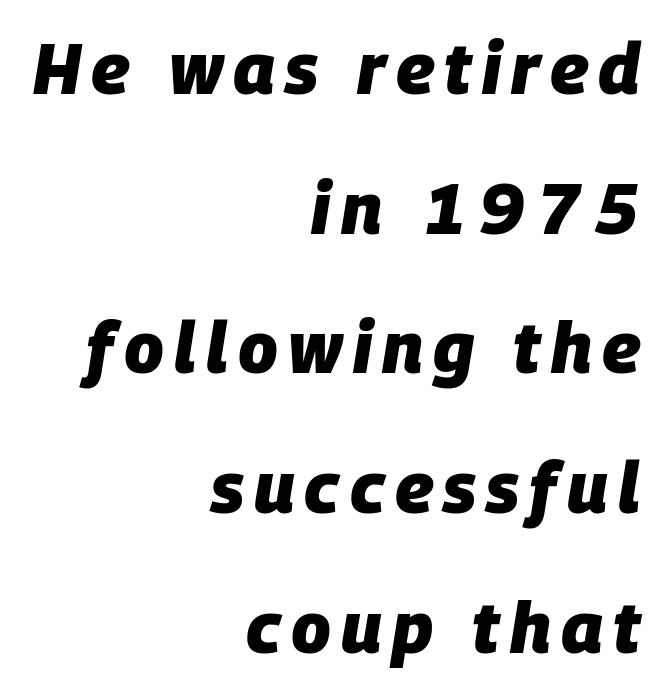
Q: Is the text bold? A: Yes.
Q: Is the text italic (slanted)? A: Yes, it leans right by about 9 degrees.
Q: Is the text underlined? A: No.
Q: How is the paragraph aligned? A: Right-aligned.
Q: Is the spacing between lines tight, normal or loose? A: Loose.
Q: Width (condensed, normal, or wide)? A: Normal.
Q: Stroke contrast? A: Low.
Q: x-height? A: Large.
Q: Monospaced? A: No.
